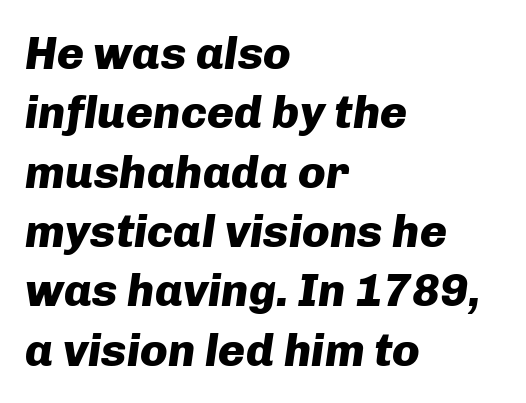
Q: Is the text bold? A: Yes.
Q: Is the text italic (slanted)? A: Yes, it leans right by about 8 degrees.
Q: Is the text underlined? A: No.
Q: How is the paragraph aligned? A: Left-aligned.
Q: Is the spacing between letters normal or unusually wide? A: Normal.
Q: Is the spacing between lines tight, normal or loose? A: Normal.
Q: Width (condensed, normal, or wide)? A: Normal.
Q: Stroke contrast? A: Low.
Q: x-height? A: Medium.
Q: Monospaced? A: No.
